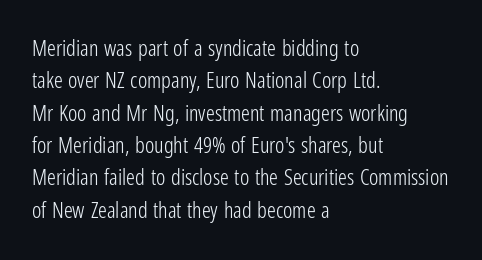
Does extra space separate the letters? No, they use regular spacing. Compared with a typical body face, this is equally light or lighter still. Casual observation: everything's shoved over to the left. This sample keeps an unexceptional amount of space between lines.
